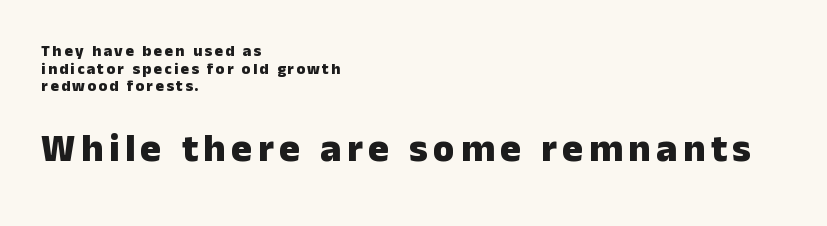
Q: Is the text bold? A: Yes.
Q: Is the text italic (slanted)? A: No, it is upright.
Q: Is the typeface a serif or a sans-serif typeface? A: Sans-serif.
Q: Is the text underlined? A: No.
Q: How is the paragraph aligned? A: Left-aligned.
Q: Is the spacing between lines tight, normal or loose? A: Tight.
Q: Which block of text is set in a larger size, the first (top) or the second (bottom)? A: The second (bottom) one.
Q: Width (condensed, normal, or wide)? A: Normal.
Q: Stroke contrast? A: Low.
Q: x-height? A: Medium.
Q: Monospaced? A: No.
